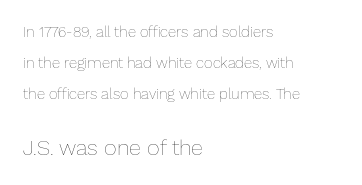
Nope, not italic — everything's standing straight. Between these two stacked blocks, the lower one wins on size. Inter-character spacing is left at the font's built-in metrics. The specimen omits any rule beneath the text block's lines. The compositor pushed each line to the left boundary. The passage shown is not bold in any degree.
